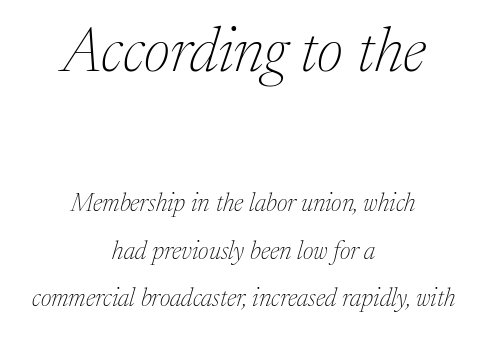
{"serif": "yes", "italic": "yes", "lean": "right", "slant_degrees": 17, "bold": "no", "weight": "thin", "width": "normal", "stroke_contrast": "medium", "x_height": "medium", "monospaced": "no", "underline": "no", "align": "center", "line_spacing": "loose", "line_spacing_ratio": 1.9, "letter_spacing": "normal", "letter_spacing_em": 0.0, "larger_block": "first", "size_ratio": 2.48, "glyph_px": 62}
